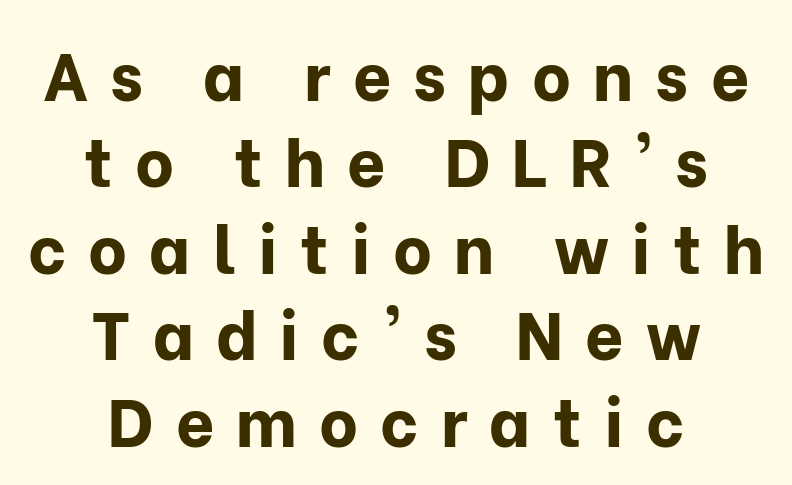
Q: Is the text bold? A: Yes.
Q: Is the text italic (slanted)? A: No, it is upright.
Q: Is the typeface a serif or a sans-serif typeface? A: Sans-serif.
Q: Is the text underlined? A: No.
Q: How is the paragraph aligned? A: Centered.
Q: Is the spacing between letters normal or unusually wide? A: Unusually wide.
Q: Is the spacing between lines tight, normal or loose? A: Normal.
Q: Width (condensed, normal, or wide)? A: Normal.
Q: Stroke contrast? A: Low.
Q: x-height? A: Medium.
Q: Monospaced? A: No.
